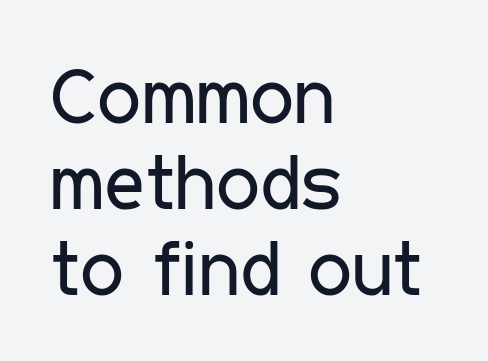
This block would grow much taller if given ordinary leading; it's compressed now. The area under the type is left untouched. One-word summary of the alignment: left. Italic: no, the glyphs are upright roman.
